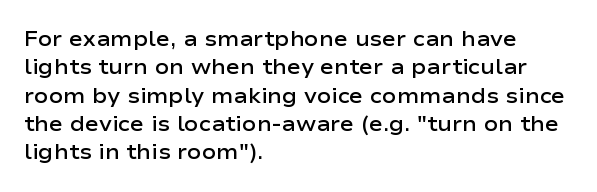
The lines are quadded left. Quick note: not italic, upright. Heft: intermediate — a semibold. Letter spacing: default. Each row of text sits above clean, open space.
